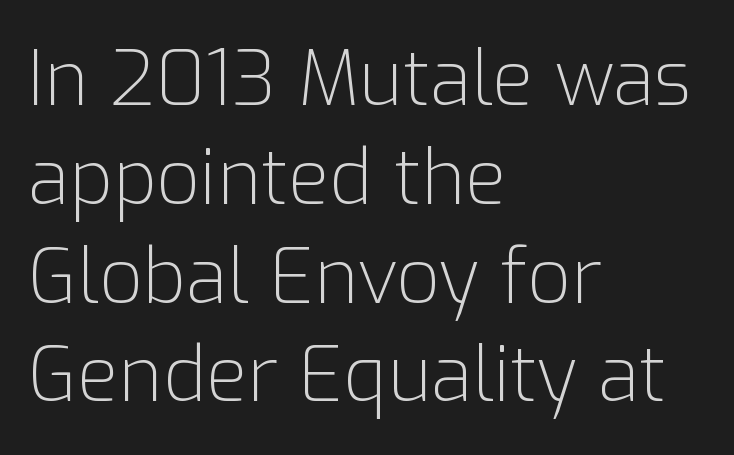
Q: Is the text bold? A: No.
Q: Is the text italic (slanted)? A: No, it is upright.
Q: Is the typeface a serif or a sans-serif typeface? A: Sans-serif.
Q: Is the text underlined? A: No.
Q: How is the paragraph aligned? A: Left-aligned.
Q: Is the spacing between letters normal or unusually wide? A: Normal.
Q: Is the spacing between lines tight, normal or loose? A: Normal.
Q: Width (condensed, normal, or wide)? A: Normal.
Q: Stroke contrast? A: Low.
Q: x-height? A: Medium.
Q: Monospaced? A: No.
